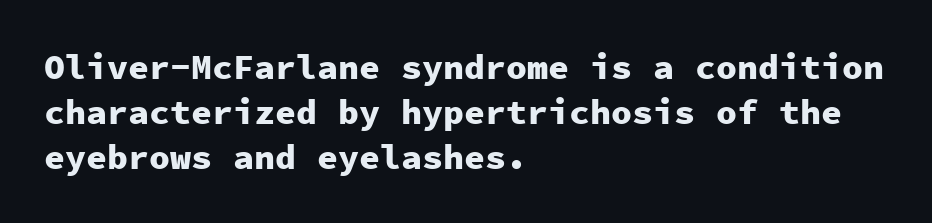
The image shows 35 px heavy sans-serif type, upright, monospaced; set left-aligned, normal line spacing (1.28x), normal letter spacing, not underlined; low stroke contrast and a medium x-height.
